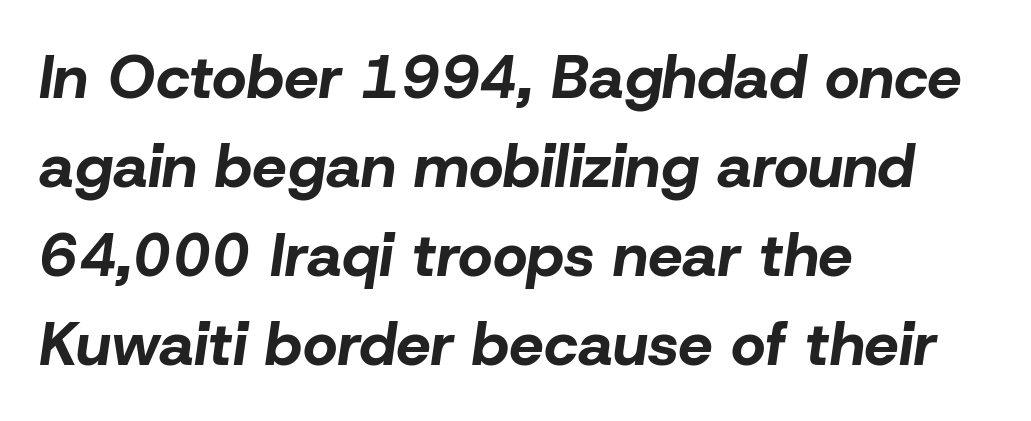
The image shows 61 px bold type, italic (leaning right); set left-aligned, normal line spacing (1.46x), normal letter spacing, not underlined; low stroke contrast and a medium x-height.
